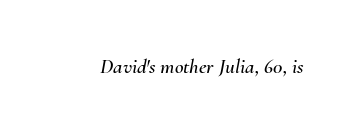
Q: Is the text italic (slanted)? A: Yes, it leans right by about 10 degrees.
Q: Is the text underlined? A: No.
Q: Is the spacing between letters normal or unusually wide? A: Normal.
